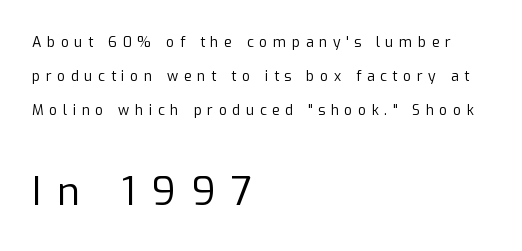
Q: Is the text bold? A: No.
Q: Is the text italic (slanted)? A: No, it is upright.
Q: Is the typeface a serif or a sans-serif typeface? A: Sans-serif.
Q: Is the text underlined? A: No.
Q: How is the paragraph aligned? A: Left-aligned.
Q: Is the spacing between letters normal or unusually wide? A: Unusually wide.
Q: Is the spacing between lines tight, normal or loose? A: Loose.
Q: Which block of text is set in a larger size, the first (top) or the second (bottom)? A: The second (bottom) one.
Q: Width (condensed, normal, or wide)? A: Normal.
Q: Stroke contrast? A: Low.
Q: x-height? A: Medium.
Q: Monospaced? A: No.
